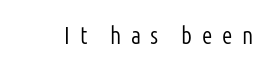
The image shows 24 px text type, upright; set unusually wide letter spacing (+0.4 em), not underlined.
